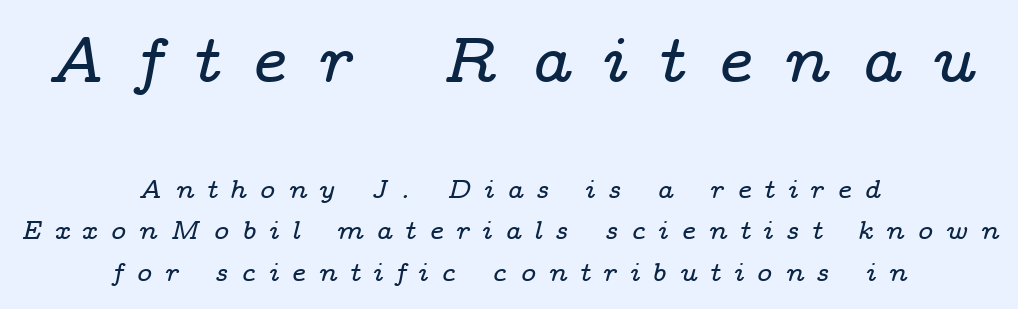
The image shows 64 px wide serif type, italic (leaning right); set centered, normal line spacing (1.6x), unusually wide letter spacing (+0.49 em), not underlined; the first (top) block is 2.46x larger; low stroke contrast and a medium x-height.
